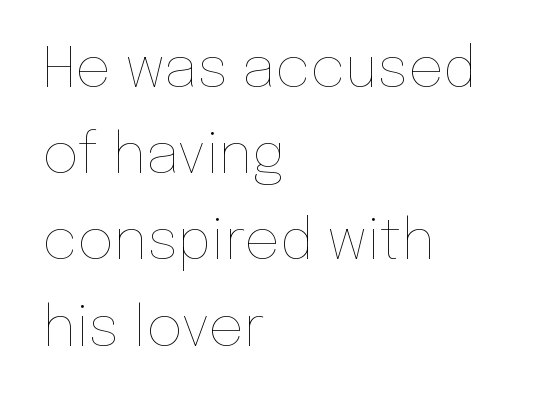
{"italic": "no", "bold": "no", "weight": "thin", "width": "normal", "stroke_contrast": "low", "x_height": "medium", "monospaced": "no", "underline": "no", "align": "left", "line_spacing": "normal", "line_spacing_ratio": 1.54, "letter_spacing": "normal", "letter_spacing_em": 0.0, "glyph_px": 56}
